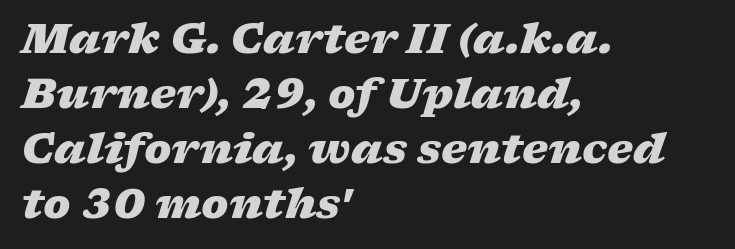
{"italic": "yes", "lean": "right", "slant_degrees": 17, "bold": "yes", "weight": "heavy", "width": "wide", "stroke_contrast": "low", "x_height": "medium", "monospaced": "no", "underline": "no", "align": "left", "line_spacing": "normal", "line_spacing_ratio": 1.34, "letter_spacing": "normal", "letter_spacing_em": 0.0, "glyph_px": 41}
